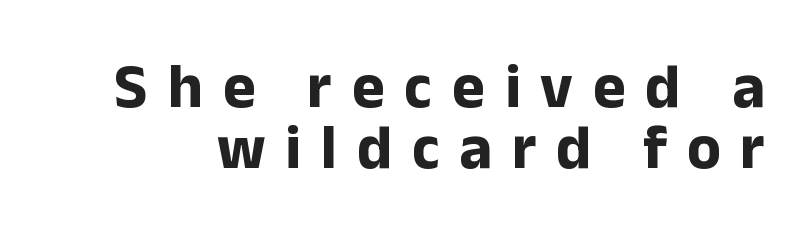
The image shows 62 px bold sans-serif type, upright; set tight line spacing (0.98x), unusually wide letter spacing (+0.32 em), not underlined; low stroke contrast and a medium x-height.
